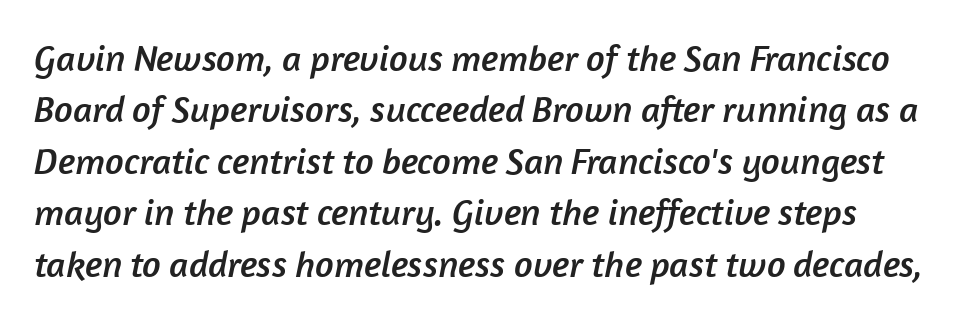
Q: Is the typeface a serif or a sans-serif typeface? A: Sans-serif.
Q: Is the text underlined? A: No.
Q: Is the spacing between letters normal or unusually wide? A: Normal.
Q: Is the spacing between lines tight, normal or loose? A: Normal.
Q: Width (condensed, normal, or wide)? A: Normal.
Q: Stroke contrast? A: Low.
Q: x-height? A: Medium.
Q: Monospaced? A: No.
